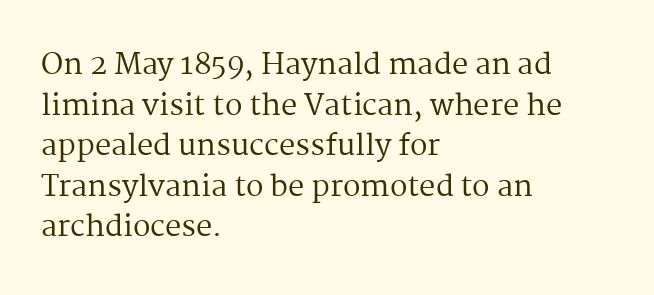
{"serif": "yes", "italic": "no", "bold": "no", "weight": "regular", "width": "normal", "stroke_contrast": "medium", "x_height": "medium", "monospaced": "no", "underline": "no", "align": "left", "line_spacing": "normal", "line_spacing_ratio": 1.4, "letter_spacing": "normal", "letter_spacing_em": 0.0, "glyph_px": 29}
